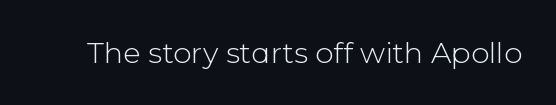
The image shows 29 px light sans-serif type, upright; set normal letter spacing, not underlined; low stroke contrast and a medium x-height.
